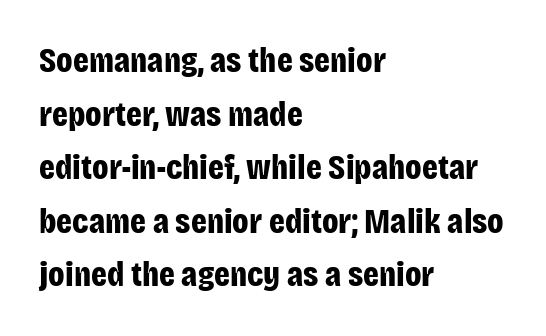
{"serif": "no", "italic": "no", "bold": "yes", "weight": "bold", "width": "condensed", "stroke_contrast": "low", "x_height": "large", "monospaced": "no", "underline": "no", "align": "left", "line_spacing": "normal", "line_spacing_ratio": 1.53, "letter_spacing": "normal", "letter_spacing_em": 0.0, "glyph_px": 35}
